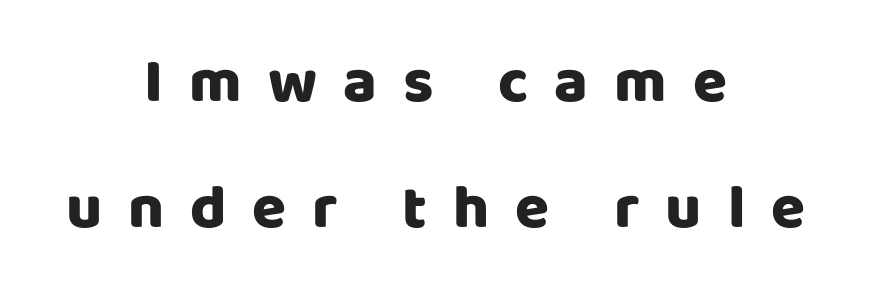
Observe the wide spacing: letters keep a clear distance from each other. Notice how thick the strokes are: this is what a full bold looks like. The passage shown stacks its lines with a broad gap. Rendered with straight, roman letterforms.
